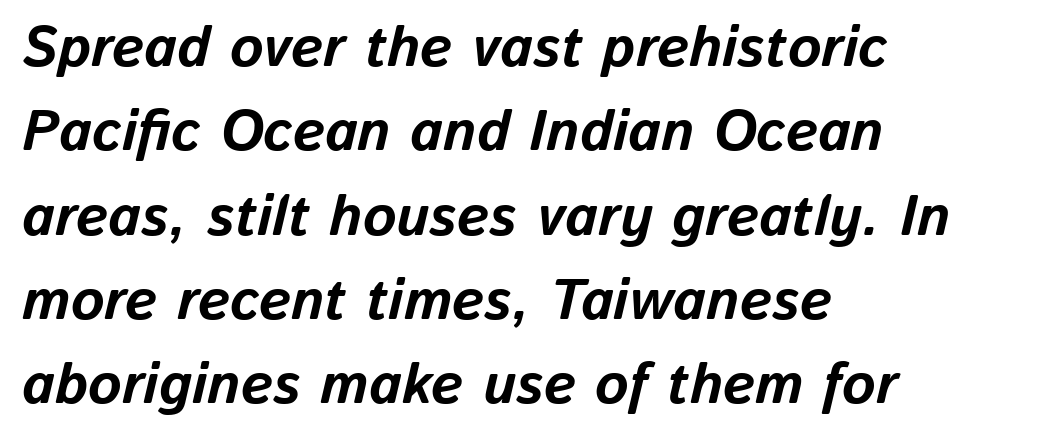
The image shows 57 px bold type, italic (leaning right); set left-aligned, normal line spacing (1.48x), normal letter spacing, not underlined; low stroke contrast and a medium x-height.
